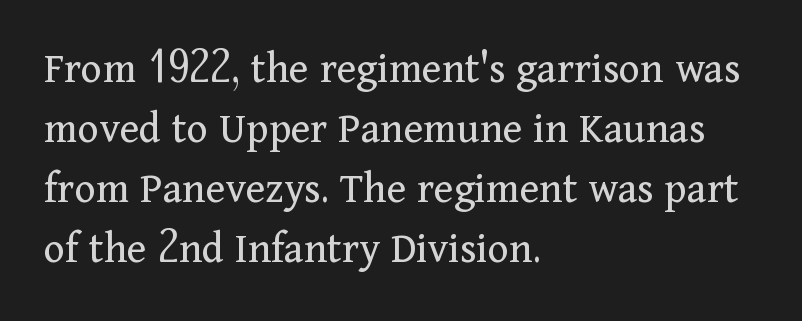
Q: Is the text bold? A: No.
Q: Is the text italic (slanted)? A: No, it is upright.
Q: Is the typeface a serif or a sans-serif typeface? A: Serif.
Q: Is the text underlined? A: No.
Q: How is the paragraph aligned? A: Left-aligned.
Q: Is the spacing between letters normal or unusually wide? A: Normal.
Q: Is the spacing between lines tight, normal or loose? A: Normal.
Q: Width (condensed, normal, or wide)? A: Normal.
Q: Stroke contrast? A: Medium.
Q: x-height? A: Medium.
Q: Monospaced? A: No.
